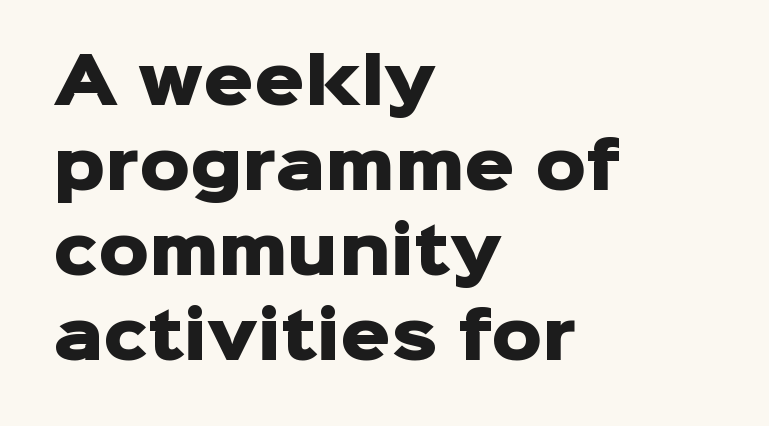
Q: Is the text bold? A: Yes.
Q: Is the text italic (slanted)? A: No, it is upright.
Q: Is the typeface a serif or a sans-serif typeface? A: Sans-serif.
Q: Is the text underlined? A: No.
Q: How is the paragraph aligned? A: Left-aligned.
Q: Is the spacing between letters normal or unusually wide? A: Normal.
Q: Is the spacing between lines tight, normal or loose? A: Normal.
Q: Width (condensed, normal, or wide)? A: Normal.
Q: Stroke contrast? A: Low.
Q: x-height? A: Medium.
Q: Monospaced? A: No.
